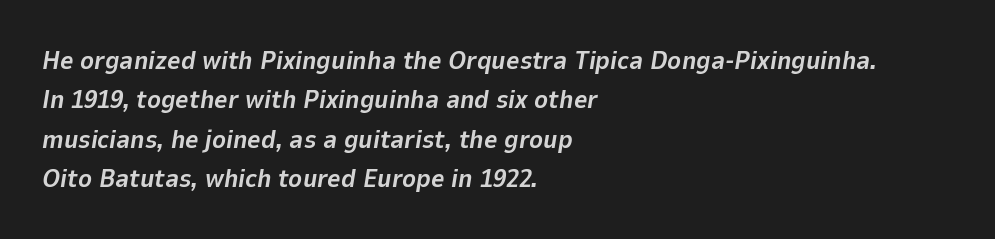
{"italic": "yes", "lean": "right", "slant_degrees": 9, "bold": "yes", "underline": "no", "align": "left", "line_spacing": "normal", "line_spacing_ratio": 1.51, "letter_spacing": "normal", "letter_spacing_em": 0.0, "glyph_px": 26}
